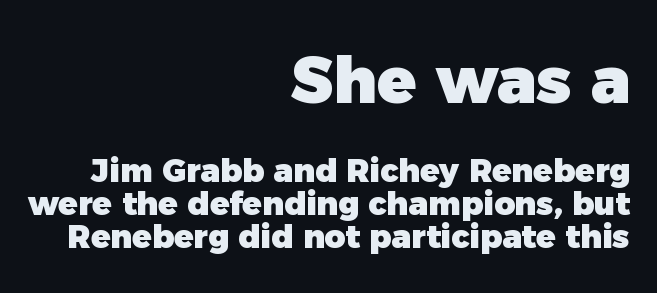
{"serif": "no", "bold": "yes", "weight": "heavy", "width": "normal", "x_height": "medium", "monospaced": "no", "underline": "no", "align": "right", "line_spacing": "tight", "line_spacing_ratio": 1.03, "letter_spacing": "normal", "letter_spacing_em": 0.0, "larger_block": "first", "size_ratio": 2.0, "glyph_px": 64}
